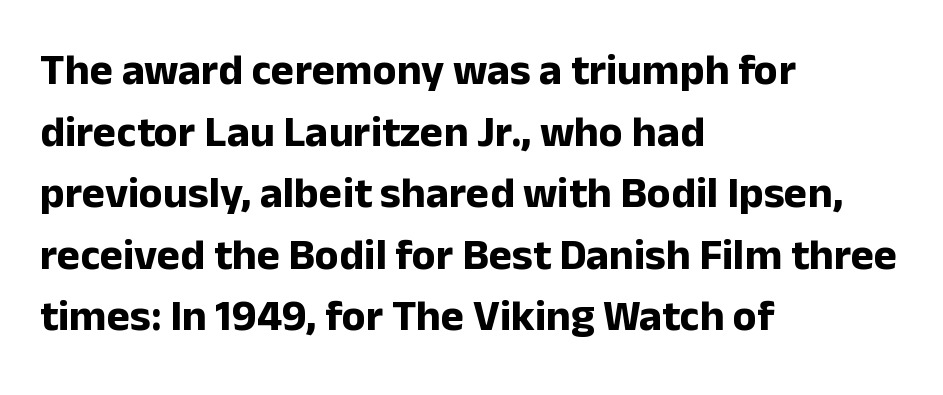
Q: Is the text bold? A: Yes.
Q: Is the text italic (slanted)? A: No, it is upright.
Q: Is the typeface a serif or a sans-serif typeface? A: Sans-serif.
Q: Is the text underlined? A: No.
Q: How is the paragraph aligned? A: Left-aligned.
Q: Is the spacing between letters normal or unusually wide? A: Normal.
Q: Is the spacing between lines tight, normal or loose? A: Normal.
Q: Width (condensed, normal, or wide)? A: Normal.
Q: Stroke contrast? A: Low.
Q: x-height? A: Medium.
Q: Monospaced? A: No.
